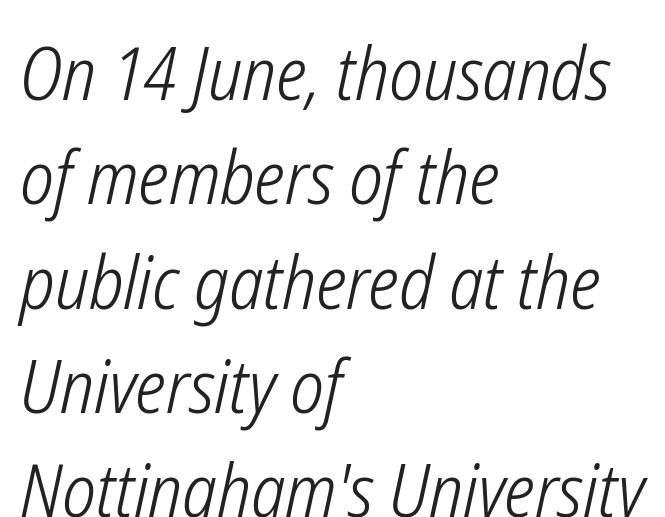
Honestly, there is no underline to notice here at all. Spacing verdict: proportional, widths tailored to each character. Visually the block forms a straight wall on the left and a jagged coastline on the right. The font is comparable to plain body text, perhaps lighter. The rendering applies a slant to the glyphs.
